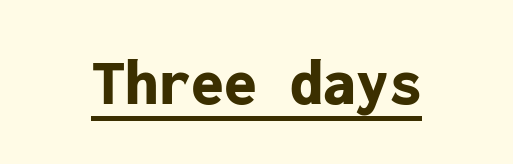
{"serif": "no", "italic": "no", "bold": "yes", "weight": "bold", "width": "normal", "stroke_contrast": "low", "x_height": "medium", "monospaced": "yes", "underline": "yes", "letter_spacing": "normal", "letter_spacing_em": 0.0, "glyph_px": 66}
